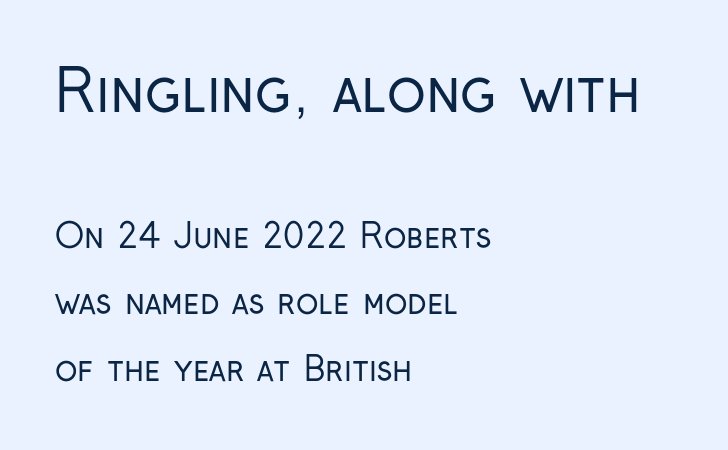
Q: Is the text bold? A: No.
Q: Is the text italic (slanted)? A: No, it is upright.
Q: Is the typeface a serif or a sans-serif typeface? A: Sans-serif.
Q: Is the text underlined? A: No.
Q: How is the paragraph aligned? A: Left-aligned.
Q: Is the spacing between letters normal or unusually wide? A: Normal.
Q: Is the spacing between lines tight, normal or loose? A: Loose.
Q: Which block of text is set in a larger size, the first (top) or the second (bottom)? A: The first (top) one.
Q: Width (condensed, normal, or wide)? A: Condensed.
Q: Stroke contrast? A: Low.
Q: x-height? A: Medium.
Q: Monospaced? A: No.
